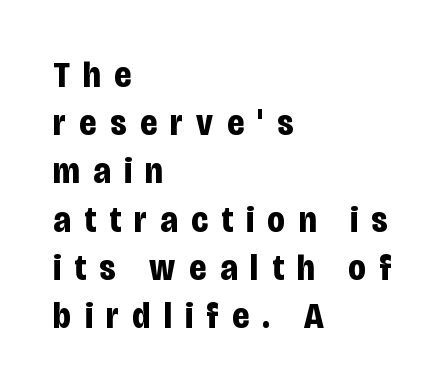
Q: Is the text bold? A: Yes.
Q: Is the text italic (slanted)? A: No, it is upright.
Q: Is the typeface a serif or a sans-serif typeface? A: Sans-serif.
Q: Is the text underlined? A: No.
Q: How is the paragraph aligned? A: Left-aligned.
Q: Is the spacing between letters normal or unusually wide? A: Unusually wide.
Q: Is the spacing between lines tight, normal or loose? A: Normal.
Q: Width (condensed, normal, or wide)? A: Condensed.
Q: Stroke contrast? A: Low.
Q: x-height? A: Large.
Q: Monospaced? A: No.
